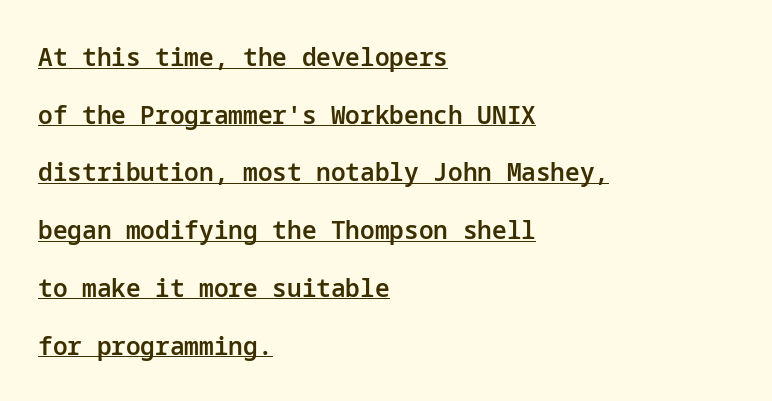
{"italic": "no", "bold": "semi", "underline": "yes", "align": "left", "line_spacing": "loose", "line_spacing_ratio": 2.22, "letter_spacing": "normal", "letter_spacing_em": 0.0, "glyph_px": 26}
